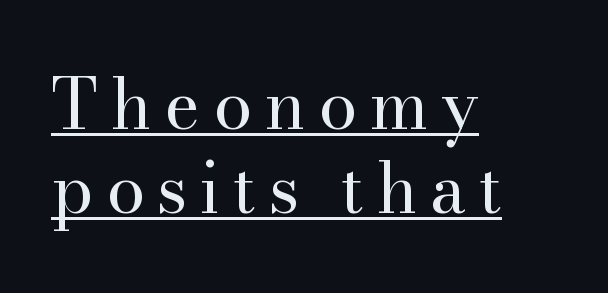
Somebody hit Ctrl+U on this one — the words are underlined. The face looks like a standard text weight, possibly lighter. All the whitespace from short lines collects on the right. When letters stand straight like this, we call the style roman or upright.
